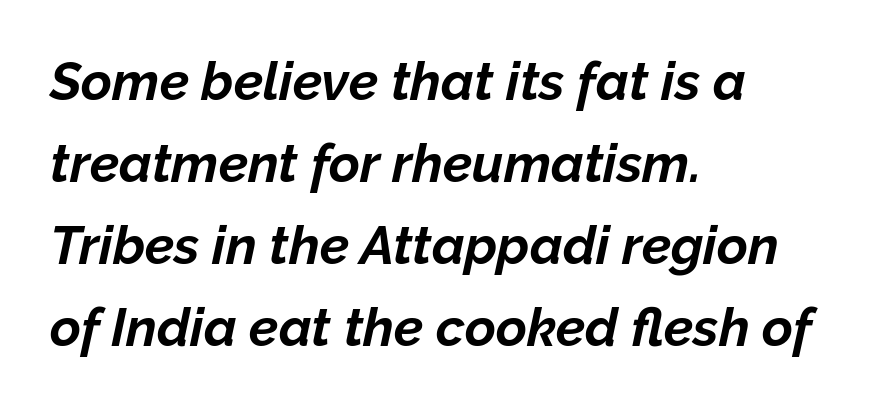
Q: Is the text bold? A: Yes.
Q: Is the text italic (slanted)? A: Yes, it leans right by about 12 degrees.
Q: Is the text underlined? A: No.
Q: How is the paragraph aligned? A: Left-aligned.
Q: Is the spacing between letters normal or unusually wide? A: Normal.
Q: Is the spacing between lines tight, normal or loose? A: Normal.
Q: Width (condensed, normal, or wide)? A: Normal.
Q: Stroke contrast? A: Low.
Q: x-height? A: Medium.
Q: Monospaced? A: No.
